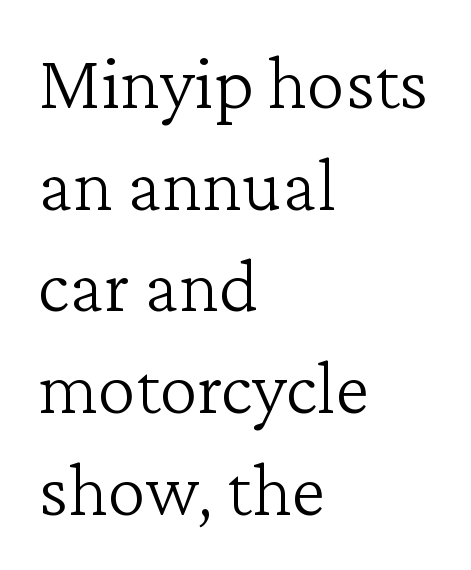
The image shows 77 px light serif type, upright; set left-aligned, normal line spacing (1.32x), normal letter spacing, not underlined; low stroke contrast and a medium x-height.
